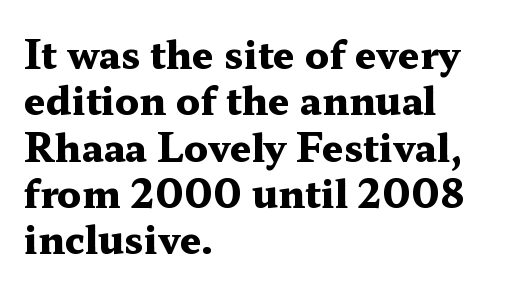
{"serif": "yes", "italic": "no", "bold": "yes", "weight": "heavy", "width": "wide", "stroke_contrast": "medium", "x_height": "medium", "monospaced": "no", "underline": "no", "align": "left", "line_spacing_ratio": 1.22, "letter_spacing": "normal", "letter_spacing_em": 0.0, "glyph_px": 38}
